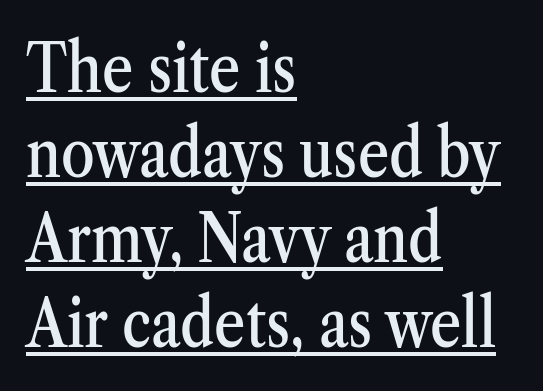
The image shows 68 px condensed serif type, upright; set left-aligned, normal line spacing (1.25x), normal letter spacing, underlined; medium stroke contrast and a medium x-height.
